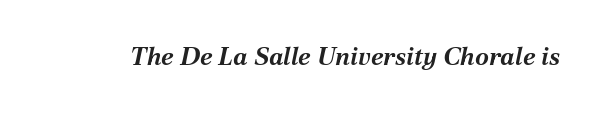
The image shows 25 px bold type, italic (leaning right); set normal letter spacing, not underlined.
